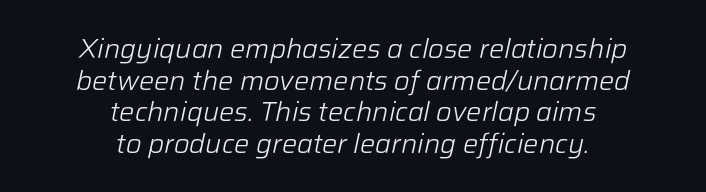
The image shows 27 px text type, italic (leaning right); set centered, line spacing 1.17x, normal letter spacing, not underlined.
